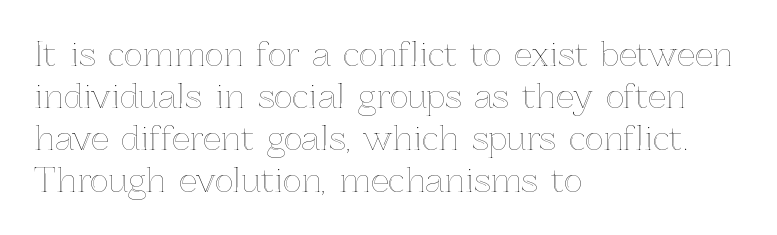
{"italic": "no", "width": "normal", "x_height": "medium", "monospaced": "no", "underline": "no", "align": "left", "line_spacing": "normal", "line_spacing_ratio": 1.31, "letter_spacing": "normal", "letter_spacing_em": 0.0, "glyph_px": 32}
